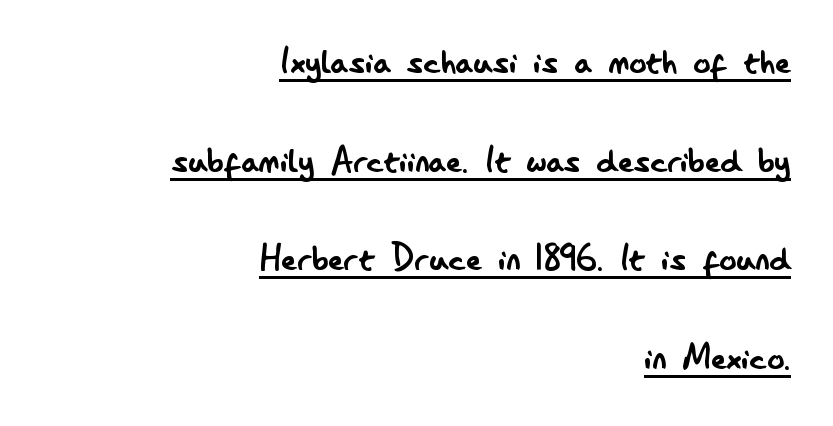
{"serif": "no", "italic": "no", "bold": "no", "weight": "regular", "width": "condensed", "stroke_contrast": "low", "x_height": "small", "monospaced": "no", "underline": "yes", "align": "right", "line_spacing": "loose", "line_spacing_ratio": 2.35, "letter_spacing": "normal", "letter_spacing_em": 0.0, "glyph_px": 42}
